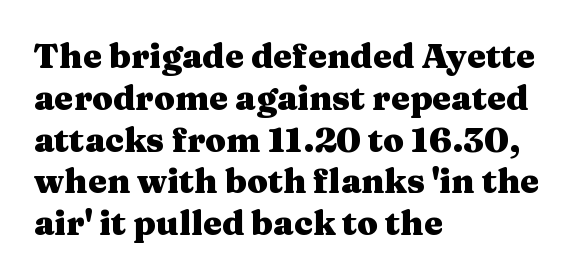
The image shows 34 px heavy, wide serif type, upright; set left-aligned, line spacing 1.23x, normal letter spacing, not underlined; medium stroke contrast and a medium x-height.
